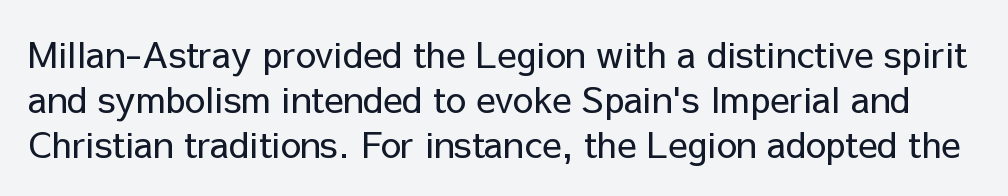
Q: Is the text bold? A: No.
Q: Is the text italic (slanted)? A: No, it is upright.
Q: Is the typeface a serif or a sans-serif typeface? A: Sans-serif.
Q: Is the text underlined? A: No.
Q: Is the spacing between letters normal or unusually wide? A: Normal.
Q: Is the spacing between lines tight, normal or loose? A: Normal.
Q: Width (condensed, normal, or wide)? A: Normal.
Q: Stroke contrast? A: Low.
Q: x-height? A: Medium.
Q: Monospaced? A: No.
